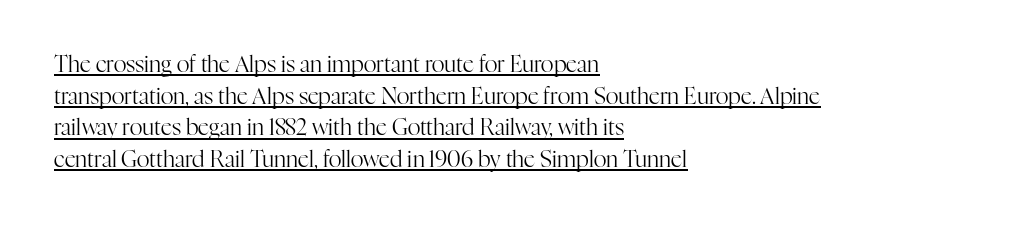
The image shows 22 px text type, upright; set left-aligned, normal line spacing (1.44x), normal letter spacing, underlined.
